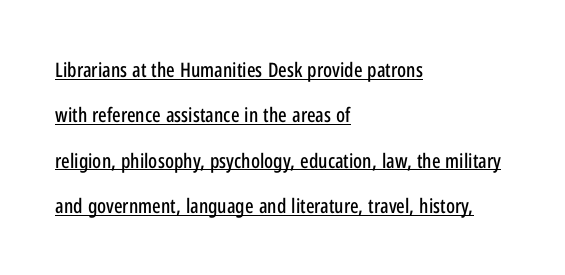
This sample is left-justified, so line endings fall wherever the words run out. Students, observe: this is what heavily led, spacious text looks like. The lettering stays uniformly vertical, giving the passage a roman look. Descenders here cross a horizontal rule under the line. There is no visible air inserted between adjacent glyphs.
